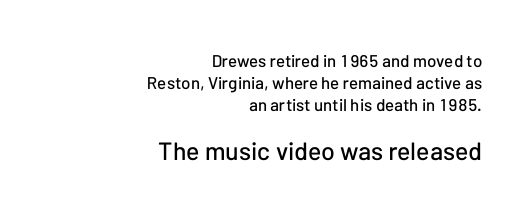
If you drew a ruler down the right edge, every line would touch it. Does the leading feel generous? No, just average. Of the two passages, the one underneath uses the larger point size. The type is set solid horizontally, with unmodified tracking. The glyphs are unaccompanied by any horizontal stroke below them. Unlike italic type, these characters show no tilt at all.
